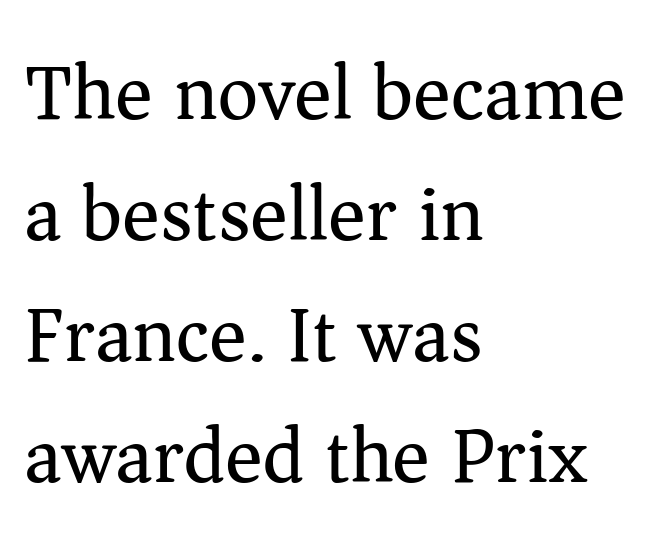
{"serif": "yes", "italic": "no", "bold": "no", "weight": "regular", "width": "normal", "stroke_contrast": "medium", "x_height": "medium", "monospaced": "no", "underline": "no", "align": "left", "line_spacing": "normal", "line_spacing_ratio": 1.53, "letter_spacing": "normal", "letter_spacing_em": 0.0, "glyph_px": 79}
